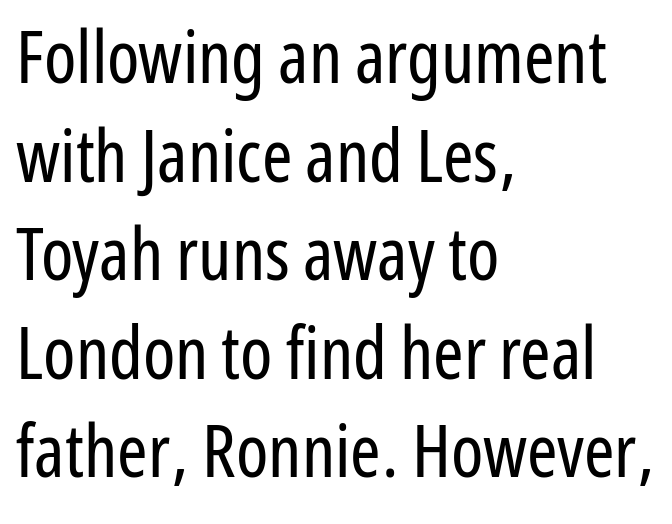
{"serif": "no", "italic": "no", "bold": "no", "weight": "regular", "width": "condensed", "stroke_contrast": "low", "x_height": "medium", "monospaced": "no", "underline": "no", "align": "left", "line_spacing": "normal", "line_spacing_ratio": 1.35, "letter_spacing": "normal", "letter_spacing_em": 0.0, "glyph_px": 73}
